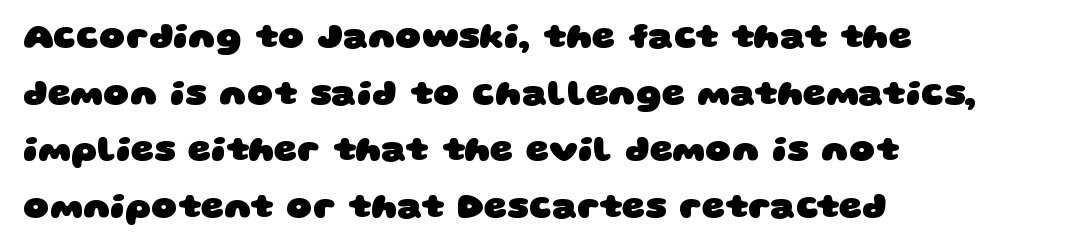
In terms of letterform style, serifs are entirely absent. How heavy is the stroke? Heavy — this is a bold. Looks like regular typesetting: each glyph gets only the width it needs. The strip under each line holds only bare page. You could call the tracking neutral — neither tight nor loose.
